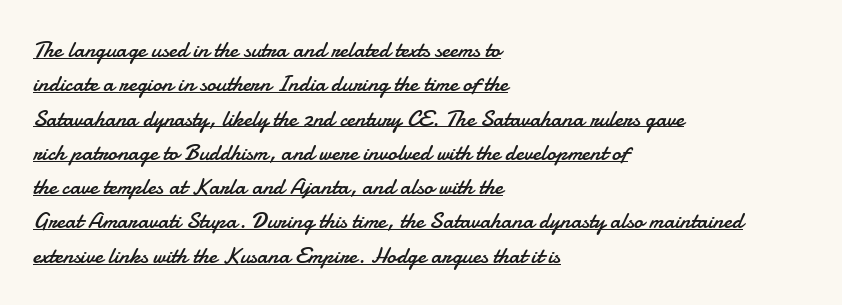
Q: Is the text bold? A: No.
Q: Is the text italic (slanted)? A: Yes.
Q: Is the text underlined? A: Yes.
Q: How is the paragraph aligned? A: Left-aligned.
Q: Is the spacing between letters normal or unusually wide? A: Normal.
Q: Is the spacing between lines tight, normal or loose? A: Normal.
